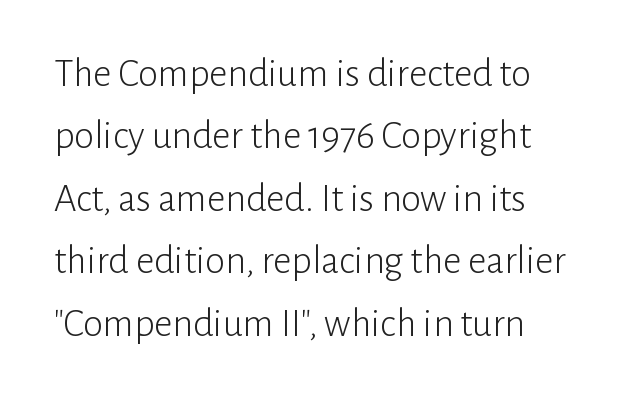
Q: Is the text bold? A: No.
Q: Is the text italic (slanted)? A: No, it is upright.
Q: Is the typeface a serif or a sans-serif typeface? A: Sans-serif.
Q: Is the text underlined? A: No.
Q: How is the paragraph aligned? A: Left-aligned.
Q: Is the spacing between letters normal or unusually wide? A: Normal.
Q: Is the spacing between lines tight, normal or loose? A: Normal.
Q: Width (condensed, normal, or wide)? A: Normal.
Q: Stroke contrast? A: Low.
Q: x-height? A: Medium.
Q: Monospaced? A: No.
